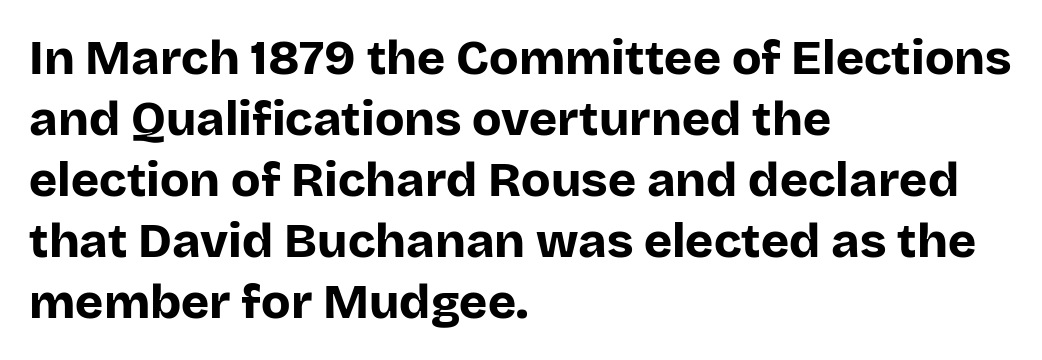
Q: Is the text bold? A: Yes.
Q: Is the text italic (slanted)? A: No, it is upright.
Q: Is the typeface a serif or a sans-serif typeface? A: Sans-serif.
Q: Is the text underlined? A: No.
Q: How is the paragraph aligned? A: Left-aligned.
Q: Is the spacing between letters normal or unusually wide? A: Normal.
Q: Is the spacing between lines tight, normal or loose? A: Normal.
Q: Width (condensed, normal, or wide)? A: Normal.
Q: Stroke contrast? A: Low.
Q: x-height? A: Large.
Q: Monospaced? A: No.
